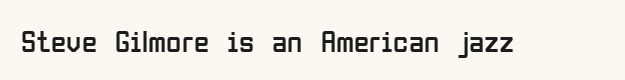
Stroke mass is kept to a normal reading level or below. Each letter's strokes conclude bluntly, with no projecting serifs. The glyphs are unaccompanied by any horizontal stroke below them. Do the characters align in a grid? No, the font is proportional. Observe the ordinary spacing: letters are neighbours, not strangers.
